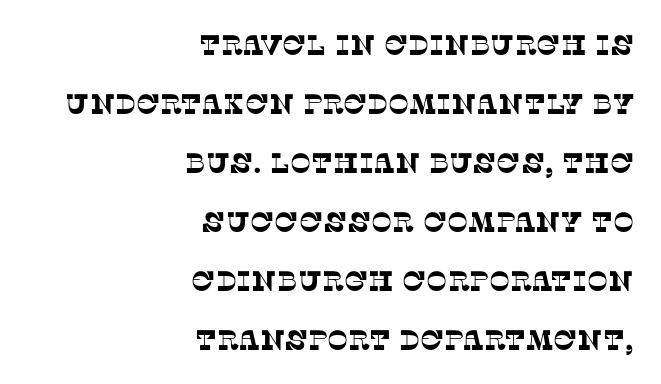
The image shows 28 px serif type; set right-aligned, loose line spacing (2.11x), normal letter spacing, not underlined; low stroke contrast and a large x-height.
